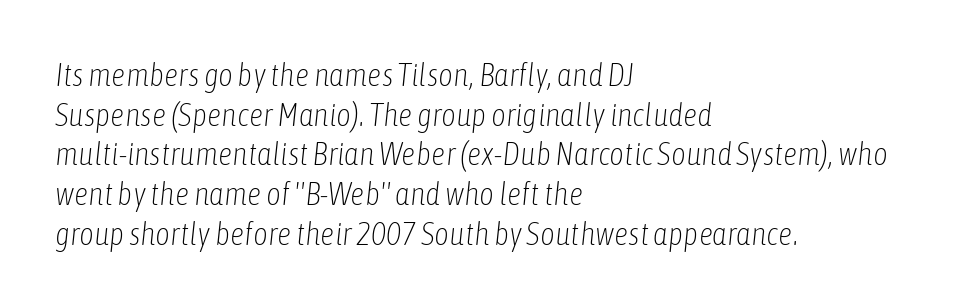
{"italic": "yes", "lean": "right", "slant_degrees": 6, "bold": "no", "weight": "light", "width": "condensed", "stroke_contrast": "low", "x_height": "medium", "monospaced": "no", "underline": "no", "align": "left", "line_spacing_ratio": 1.24, "letter_spacing": "normal", "letter_spacing_em": 0.0, "glyph_px": 32}
